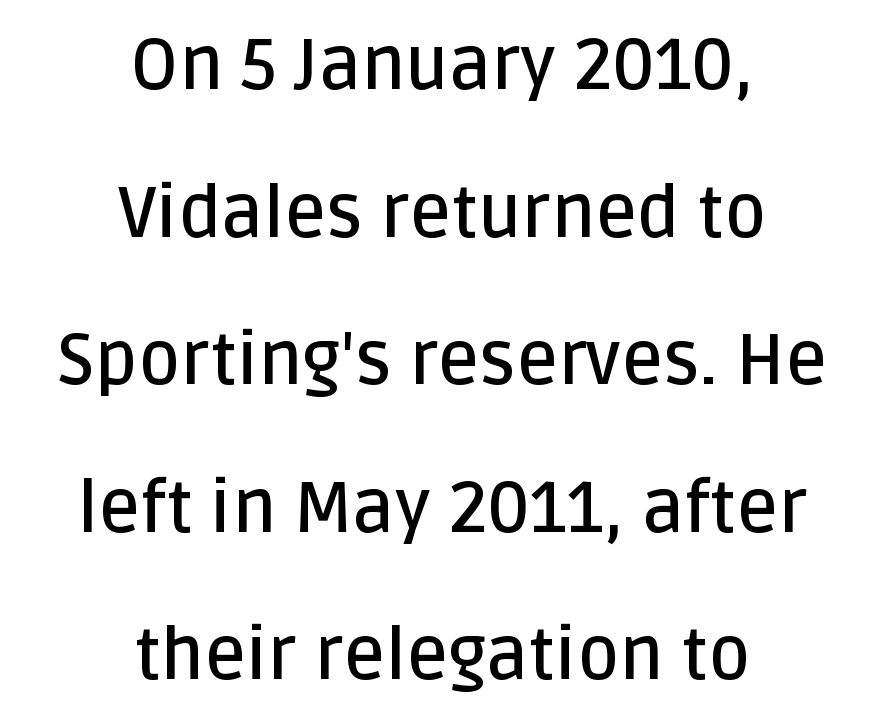
Compared with typical paragraphs, the rows here are farther apart. The letters are semibold — heavier than regular but short of a full bold. The letters stand straight up with perfectly vertical stems. The compositor balanced each line on the midline. The passage shown is typed in a proportional face where columns would drift. The glyphs are unaccompanied by any horizontal stroke below them.
